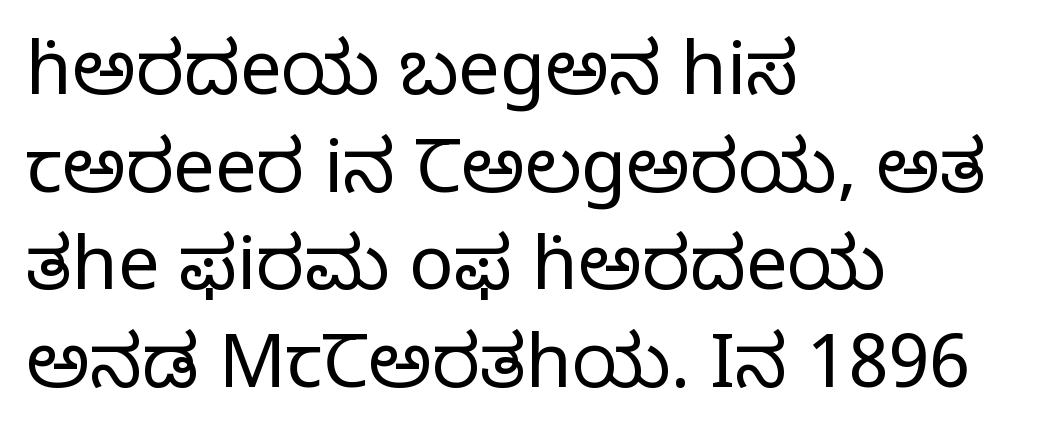
The rag falls on the right side of this text block. This reads as an unemphasized weight, regular at the heaviest. How would I describe the line gaps? Plain and ordinary. Any mark beneath the type? The region is blank. The letters carry serifs — small finishing strokes at the ends of their stems. Every character sits straight up, as roman type does.
